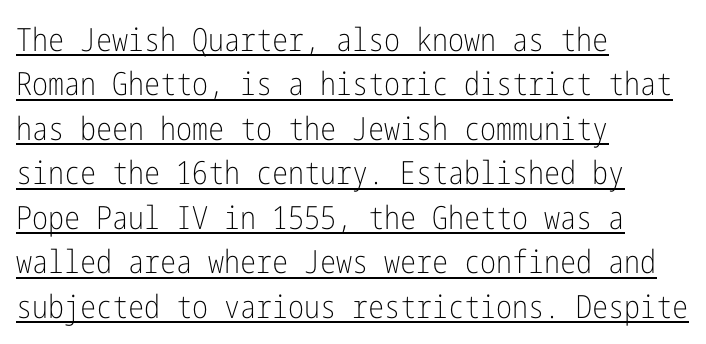
{"serif": "no", "italic": "no", "bold": "no", "weight": "light", "width": "condensed", "stroke_contrast": "low", "x_height": "medium", "underline": "yes", "align": "left", "line_spacing": "normal", "line_spacing_ratio": 1.39, "letter_spacing": "normal", "letter_spacing_em": 0.0, "glyph_px": 32}
